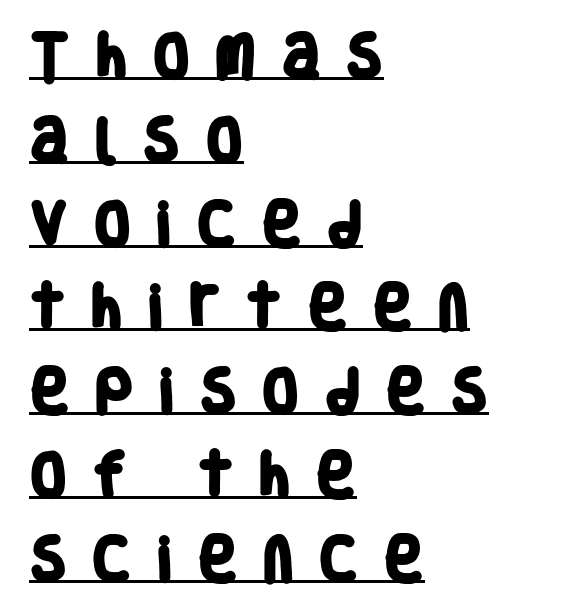
{"serif": "no", "bold": "yes", "weight": "heavy", "width": "condensed", "stroke_contrast": "low", "x_height": "large", "monospaced": "no", "underline": "yes", "align": "left", "line_spacing_ratio": 1.71, "letter_spacing": "wide", "letter_spacing_em": 0.49, "glyph_px": 49}
